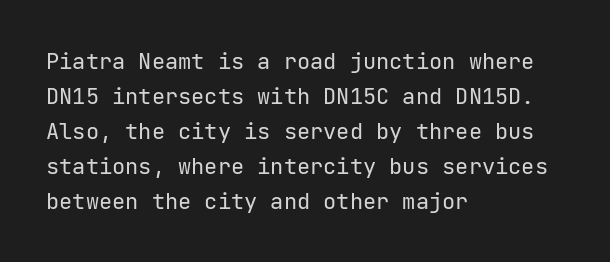
The image shows 22 px text type, upright; set left-aligned, normal line spacing (1.59x), normal letter spacing, not underlined.
